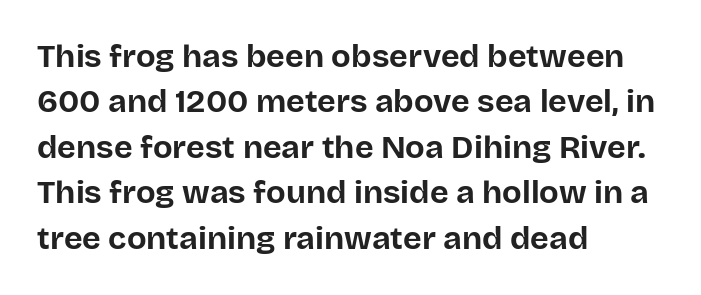
Q: Is the text bold? A: Yes.
Q: Is the text italic (slanted)? A: No, it is upright.
Q: Is the typeface a serif or a sans-serif typeface? A: Sans-serif.
Q: Is the text underlined? A: No.
Q: How is the paragraph aligned? A: Left-aligned.
Q: Is the spacing between letters normal or unusually wide? A: Normal.
Q: Is the spacing between lines tight, normal or loose? A: Normal.
Q: Width (condensed, normal, or wide)? A: Normal.
Q: Stroke contrast? A: Low.
Q: x-height? A: Large.
Q: Monospaced? A: No.
